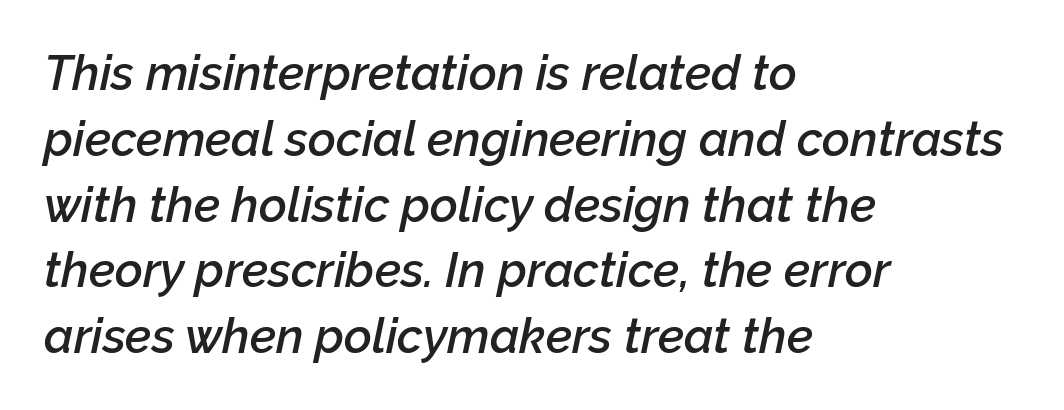
The image shows 48 px semibold type, italic (leaning right); set left-aligned, normal line spacing (1.37x), normal letter spacing, not underlined; low stroke contrast and a medium x-height.
